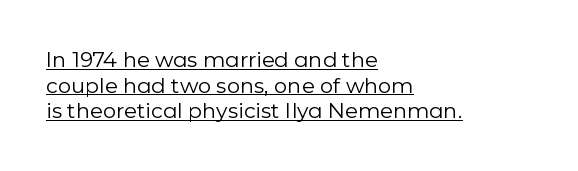
Weight: regular or lighter. The gaps between neighbouring characters are ordinary and unremarkable. Leftover space on each line is placed entirely after the last word. The specimen includes a rule beneath the text block's lines.
